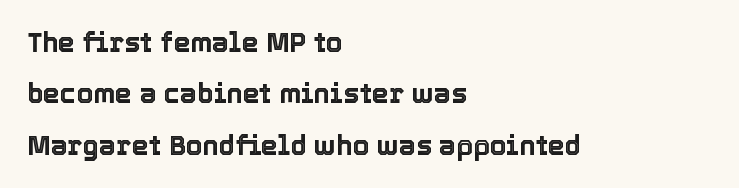
The image shows 27 px text type, upright; set left-aligned, loose line spacing (1.9x), normal letter spacing, not underlined.
